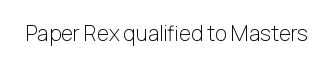
The passage shown is not underscored anywhere. The font's upright variant was chosen for this text. Stems here are at most as thick as an everyday book face. Observe the ordinary spacing: letters are neighbours, not strangers.
